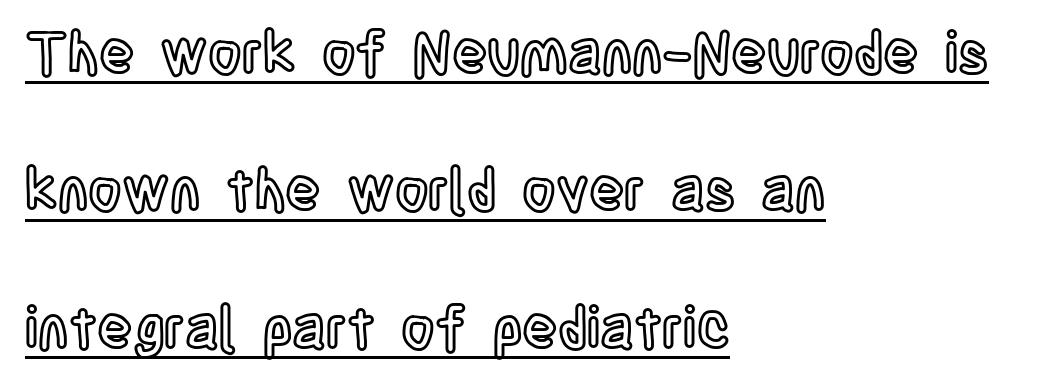
Q: Is the text italic (slanted)? A: No, it is upright.
Q: Is the text underlined? A: Yes.
Q: How is the paragraph aligned? A: Left-aligned.
Q: Is the spacing between letters normal or unusually wide? A: Normal.
Q: Is the spacing between lines tight, normal or loose? A: Loose.
Q: Width (condensed, normal, or wide)? A: Condensed.
Q: x-height? A: Large.
Q: Monospaced? A: No.
